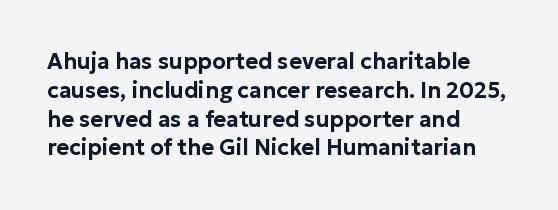
{"italic": "no", "underline": "no", "align": "left", "line_spacing": "normal", "line_spacing_ratio": 1.31, "letter_spacing": "normal", "letter_spacing_em": 0.0, "glyph_px": 22}
